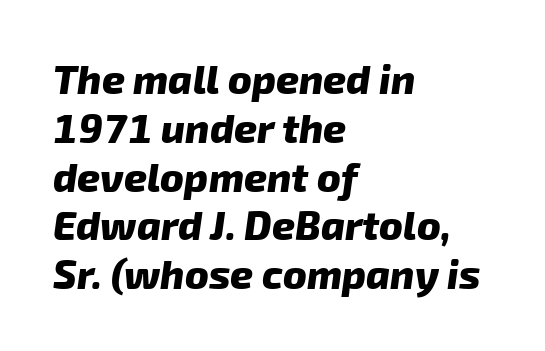
The image shows 40 px heavy sans-serif type; set left-aligned, line spacing 1.22x, normal letter spacing, not underlined; low stroke contrast and a medium x-height.
